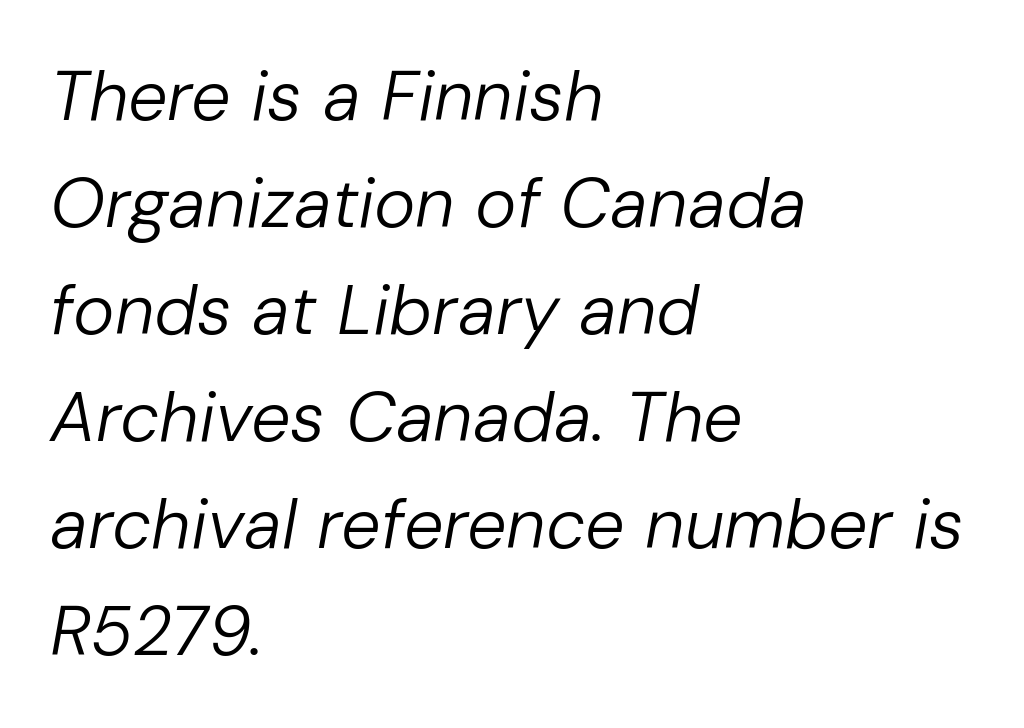
The image shows 70 px regular-weight type, italic (leaning right); set left-aligned, normal line spacing (1.53x), normal letter spacing, not underlined; low stroke contrast and a medium x-height.
